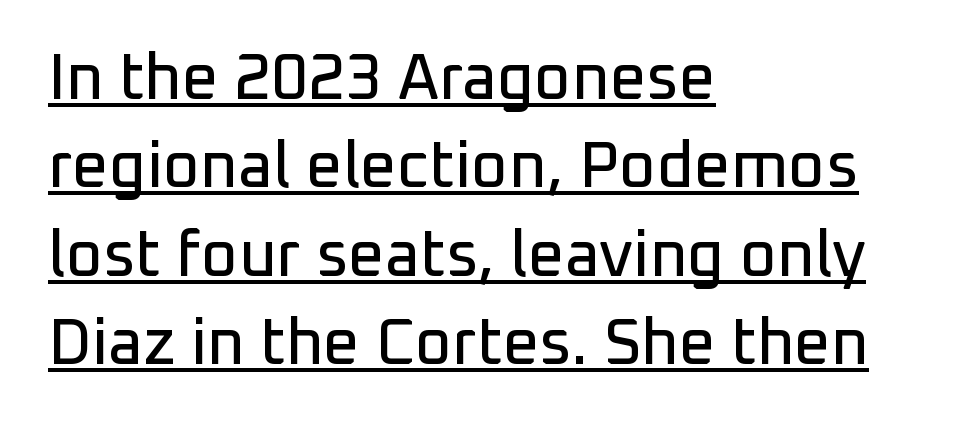
Q: Is the text italic (slanted)? A: No, it is upright.
Q: Is the typeface a serif or a sans-serif typeface? A: Sans-serif.
Q: Is the text underlined? A: Yes.
Q: How is the paragraph aligned? A: Left-aligned.
Q: Is the spacing between letters normal or unusually wide? A: Normal.
Q: Is the spacing between lines tight, normal or loose? A: Normal.
Q: Width (condensed, normal, or wide)? A: Normal.
Q: Stroke contrast? A: Low.
Q: x-height? A: Medium.
Q: Monospaced? A: No.
